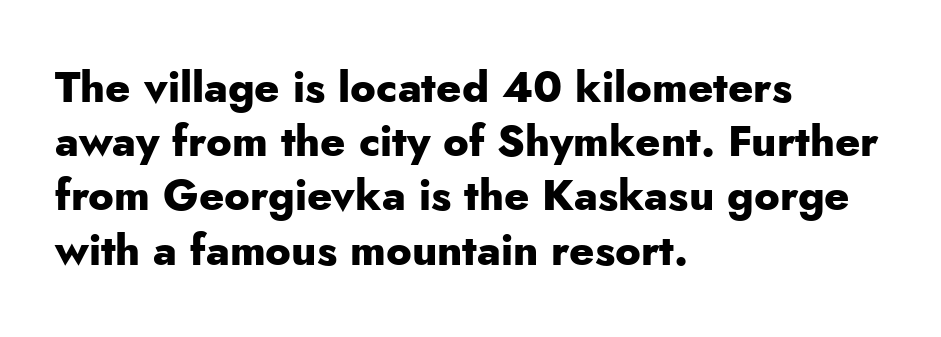
Thick stems and heavy bowls — unmistakably bold. Leading: standard. Note the varied advance widths — an 'i' is clearly narrower than an 'm'. A bare baseline throughout the passage. You could call the tracking neutral — neither tight nor loose. A typesetter would mark this as roman, not italic.
